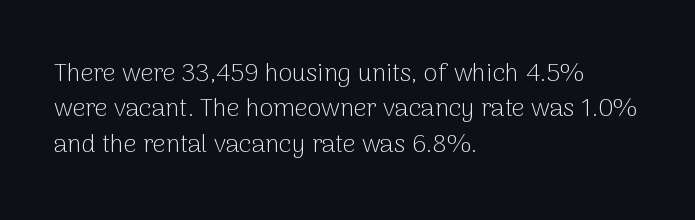
The image shows 25 px text type, upright; set left-aligned, normal line spacing (1.42x), normal letter spacing, not underlined.
